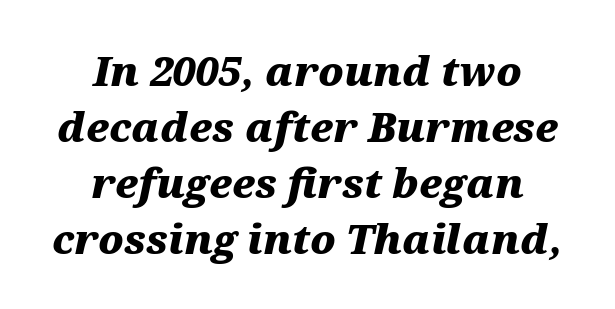
{"italic": "yes", "lean": "right", "slant_degrees": 12, "bold": "yes", "weight": "heavy", "width": "wide", "stroke_contrast": "medium", "x_height": "medium", "monospaced": "no", "underline": "no", "align": "center", "line_spacing": "normal", "line_spacing_ratio": 1.4, "letter_spacing": "normal", "letter_spacing_em": 0.0, "glyph_px": 40}
